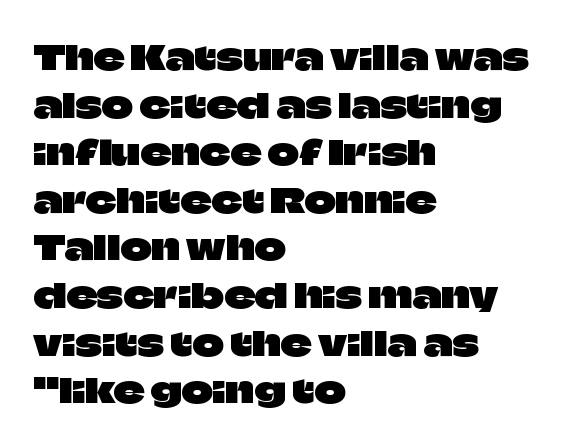
The image shows 34 px sans-serif type, upright; set left-aligned, normal line spacing (1.4x), normal letter spacing, not underlined; low stroke contrast and a large x-height.
